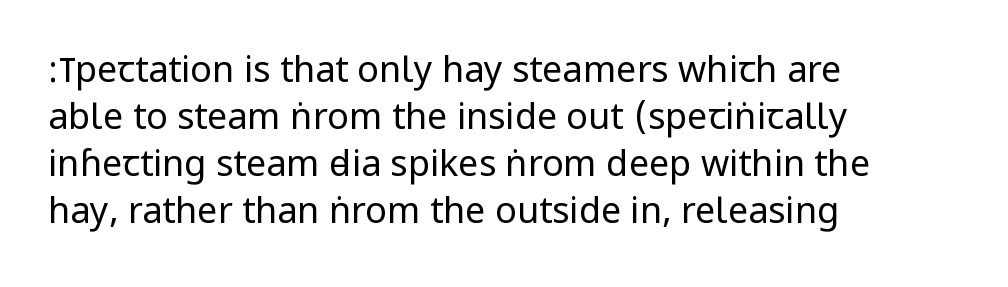
Q: Is the text bold? A: No.
Q: Is the text italic (slanted)? A: No, it is upright.
Q: Is the typeface a serif or a sans-serif typeface? A: Sans-serif.
Q: Is the text underlined? A: No.
Q: How is the paragraph aligned? A: Left-aligned.
Q: Is the spacing between letters normal or unusually wide? A: Normal.
Q: Is the spacing between lines tight, normal or loose? A: Normal.
Q: Width (condensed, normal, or wide)? A: Condensed.
Q: Stroke contrast? A: Low.
